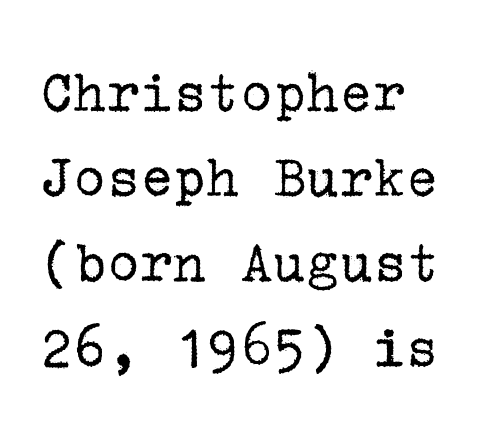
The image shows 62 px regular-weight serif type, upright; set left-aligned, normal line spacing (1.37x), normal letter spacing, not underlined; low stroke contrast and a medium x-height.
